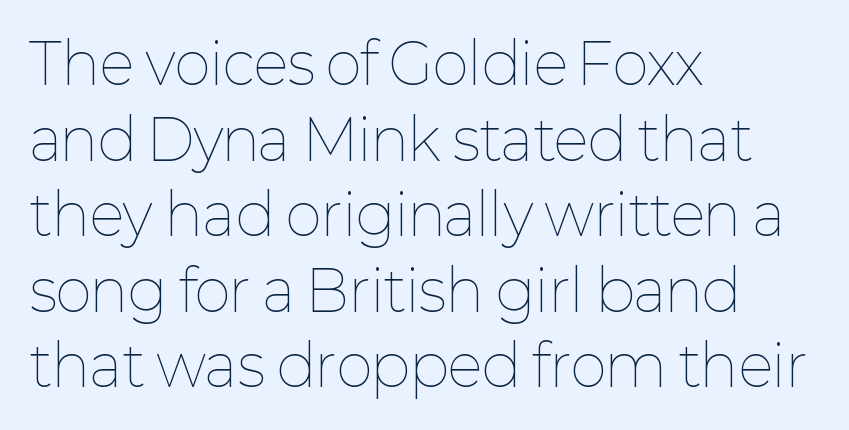
The image shows 56 px thin type, upright; set left-aligned, normal line spacing (1.35x), normal letter spacing, not underlined; low stroke contrast and a medium x-height.
